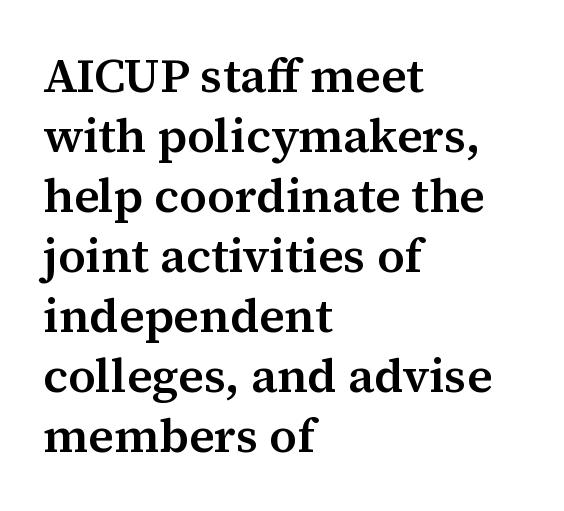
Each letter keeps its own natural width here, so spacing adapts to shape. The paragraph has a hard left edge and a soft right edge. Posture: straight, roman, zero tilt. Decoration check: the copy has no underline.
